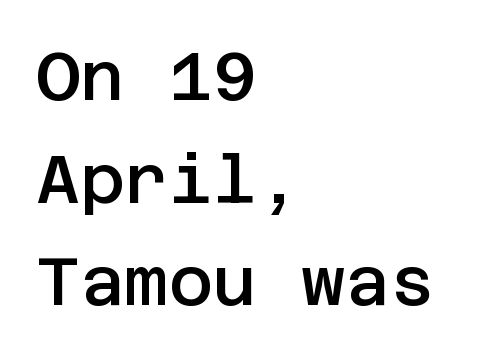
The gap between lines stays unmarked. The face used here is rendered with its standard letterfit. The lines in this sample share a left origin and differ only in where they stop. Vertical spacing — default. Rendered with straight, roman letterforms.
